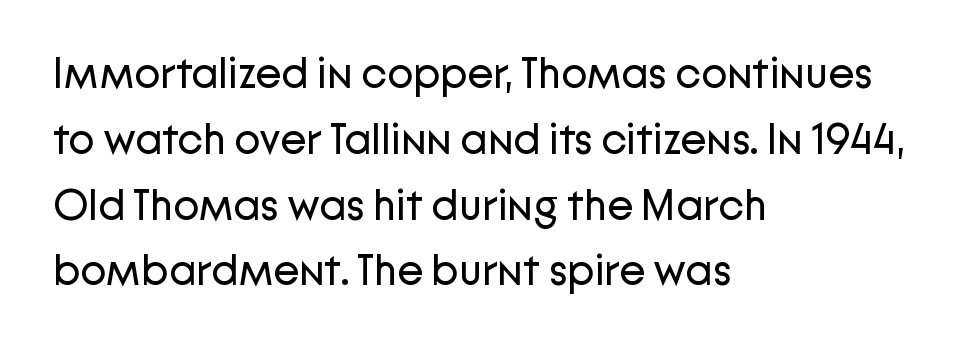
Classification — sans serif. Proportional: the letters do not fall into vertical columns. How would I describe the line gaps? Plain and ordinary. The face used here is rendered with its standard letterfit.
